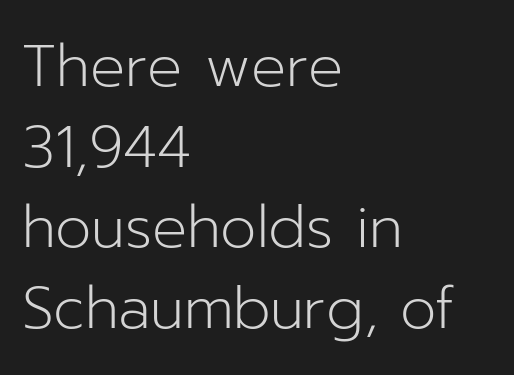
The image shows 58 px light sans-serif type, upright; set left-aligned, normal line spacing (1.39x), normal letter spacing, not underlined; low stroke contrast and a medium x-height.
